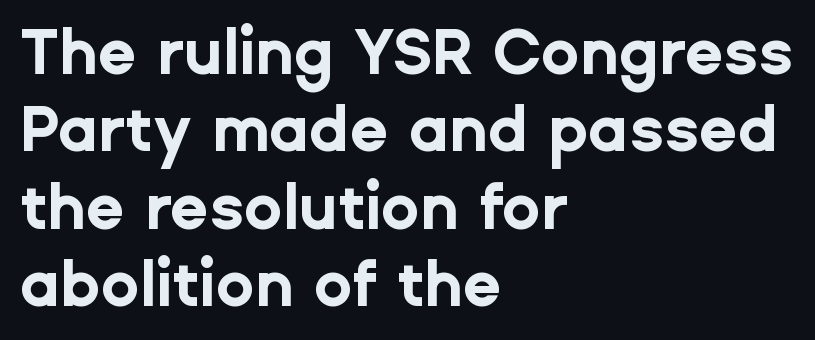
The image shows 63 px bold sans-serif type, upright; set left-aligned, line spacing 1.23x, normal letter spacing, not underlined; low stroke contrast and a medium x-height.
